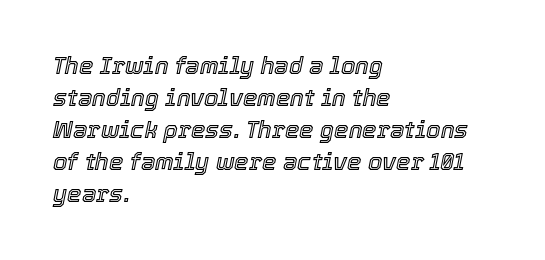
{"italic": "yes", "lean": "right", "slant_degrees": 12, "underline": "no", "align": "left", "line_spacing": "normal", "line_spacing_ratio": 1.39, "letter_spacing": "normal", "letter_spacing_em": 0.0, "glyph_px": 23}
